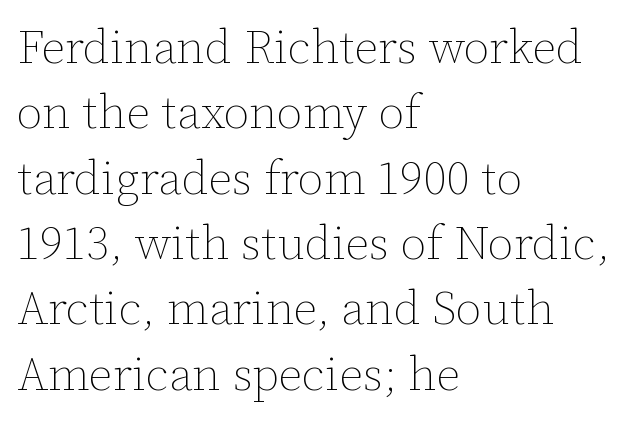
{"italic": "no", "bold": "no", "weight": "thin", "width": "normal", "stroke_contrast": "low", "x_height": "medium", "monospaced": "no", "underline": "no", "align": "left", "line_spacing": "normal", "line_spacing_ratio": 1.39, "letter_spacing": "normal", "letter_spacing_em": 0.0, "glyph_px": 47}
